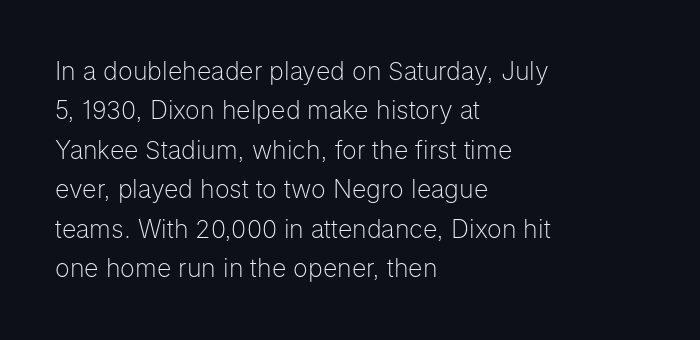
This block has exactly the height ordinary leading produces. Heft: none added — not bold. The face used here is rendered with its standard letterfit. Horizontally, the lines are justified to the leading edge only.
